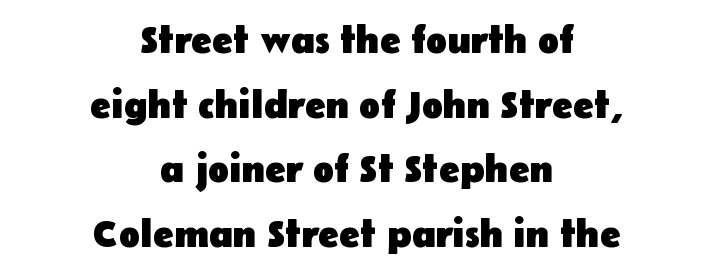
The image shows 39 px heavy sans-serif type, upright; set centered, normal line spacing (1.66x), normal letter spacing, not underlined; low stroke contrast and a medium x-height.
